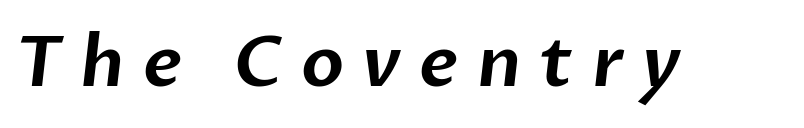
Q: Is the typeface a serif or a sans-serif typeface? A: Sans-serif.
Q: Is the text underlined? A: No.
Q: Is the spacing between letters normal or unusually wide? A: Unusually wide.
Q: Width (condensed, normal, or wide)? A: Normal.
Q: Stroke contrast? A: Low.
Q: x-height? A: Medium.
Q: Monospaced? A: No.
